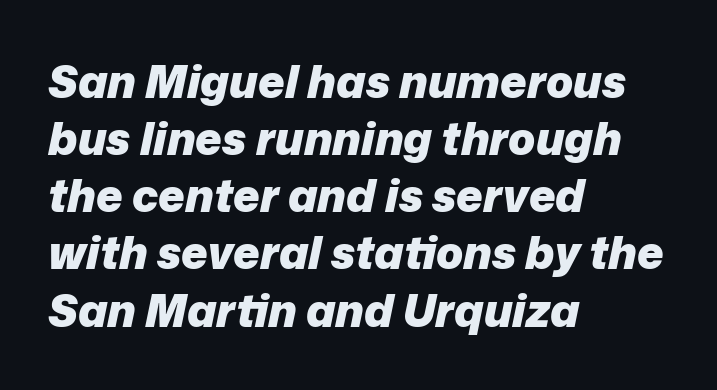
The image shows 45 px heavy type, italic (leaning right); set left-aligned, normal line spacing (1.27x), normal letter spacing, not underlined; low stroke contrast and a medium x-height.
